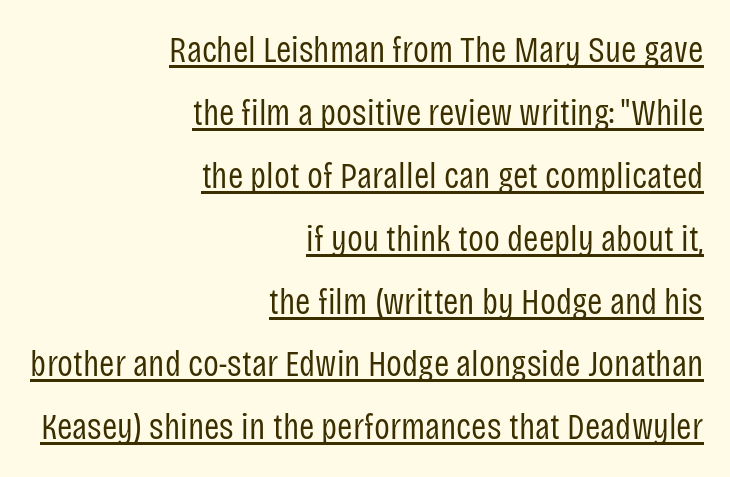
{"serif": "no", "italic": "no", "bold": "no", "weight": "regular", "width": "condensed", "stroke_contrast": "low", "x_height": "large", "monospaced": "no", "underline": "yes", "align": "right", "line_spacing": "normal", "line_spacing_ratio": 1.7, "letter_spacing": "normal", "letter_spacing_em": 0.0, "glyph_px": 37}
